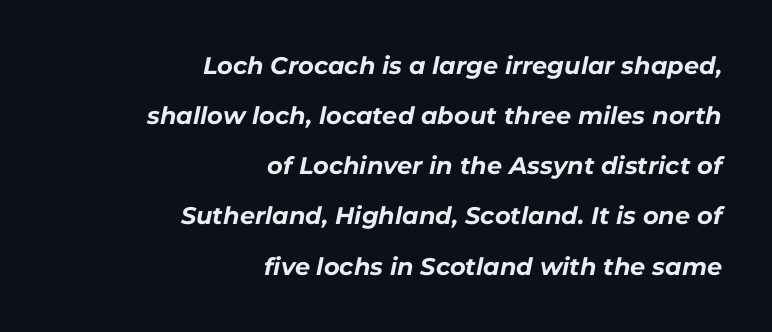
{"italic": "yes", "lean": "right", "slant_degrees": 11, "bold": "yes", "underline": "no", "align": "right", "line_spacing": "loose", "line_spacing_ratio": 2.09, "letter_spacing": "normal", "letter_spacing_em": 0.0, "glyph_px": 24}
